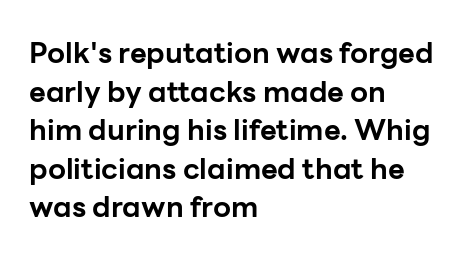
{"serif": "no", "italic": "no", "bold": "yes", "weight": "bold", "width": "normal", "stroke_contrast": "low", "x_height": "medium", "monospaced": "no", "underline": "no", "align": "left", "line_spacing": "normal", "line_spacing_ratio": 1.33, "letter_spacing": "normal", "letter_spacing_em": 0.0, "glyph_px": 29}
